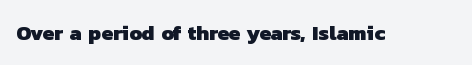
The image shows 21 px bold type; set normal letter spacing, not underlined.
